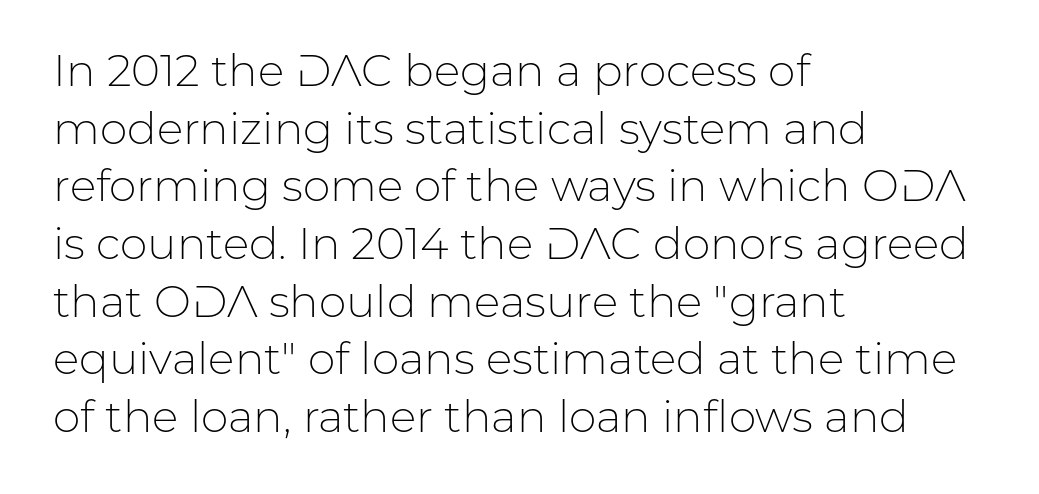
Q: Is the text bold? A: No.
Q: Is the text italic (slanted)? A: No, it is upright.
Q: Is the typeface a serif or a sans-serif typeface? A: Sans-serif.
Q: Is the text underlined? A: No.
Q: How is the paragraph aligned? A: Left-aligned.
Q: Is the spacing between letters normal or unusually wide? A: Normal.
Q: Is the spacing between lines tight, normal or loose? A: Normal.
Q: Width (condensed, normal, or wide)? A: Normal.
Q: Stroke contrast? A: Low.
Q: x-height? A: Medium.
Q: Monospaced? A: No.
